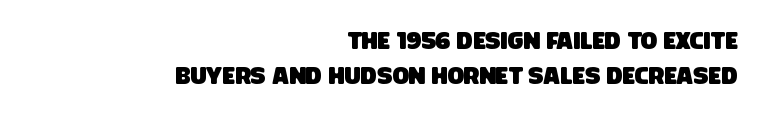
Q: Is the text underlined? A: No.
Q: How is the paragraph aligned? A: Right-aligned.
Q: Is the spacing between letters normal or unusually wide? A: Normal.
Q: Is the spacing between lines tight, normal or loose? A: Normal.
